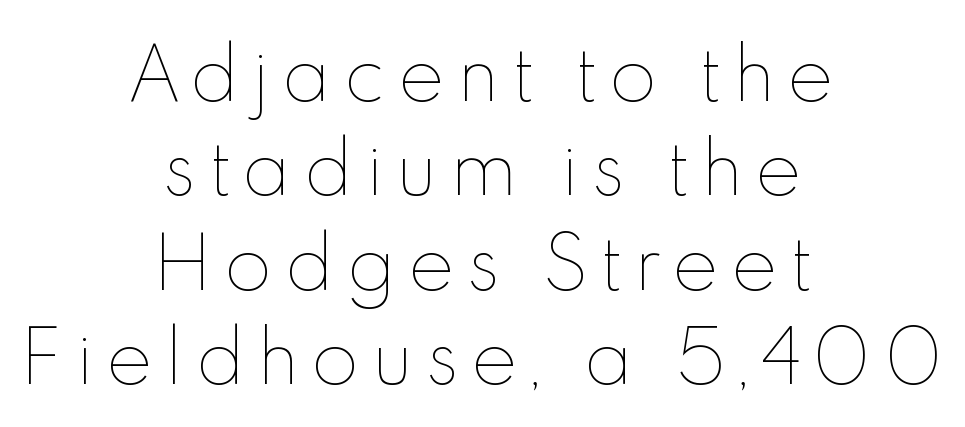
Q: Is the text bold? A: No.
Q: Is the text italic (slanted)? A: No, it is upright.
Q: Is the text underlined? A: No.
Q: How is the paragraph aligned? A: Centered.
Q: Is the spacing between lines tight, normal or loose? A: Normal.
Q: Width (condensed, normal, or wide)? A: Normal.
Q: x-height? A: Small.
Q: Monospaced? A: No.
